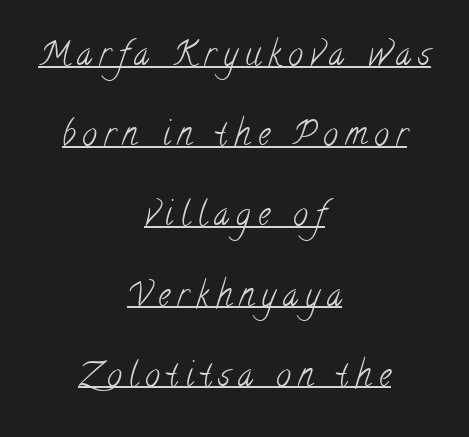
Q: Is the text bold? A: No.
Q: Is the typeface a serif or a sans-serif typeface? A: Serif.
Q: Is the text underlined? A: Yes.
Q: How is the paragraph aligned? A: Centered.
Q: Is the spacing between letters normal or unusually wide? A: Unusually wide.
Q: Is the spacing between lines tight, normal or loose? A: Loose.
Q: Width (condensed, normal, or wide)? A: Condensed.
Q: Stroke contrast? A: Low.
Q: x-height? A: Small.
Q: Monospaced? A: No.
